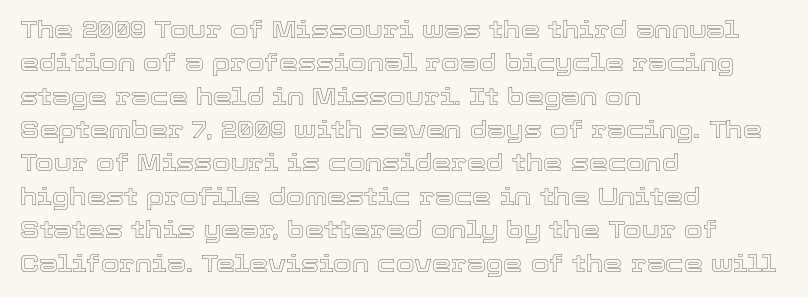
The image shows 24 px text type, upright; set left-aligned, normal line spacing (1.39x), normal letter spacing, not underlined.
